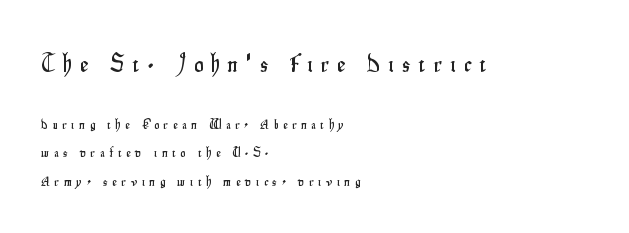
{"italic": "no", "underline": "no", "align": "left", "line_spacing": "loose", "line_spacing_ratio": 2.01, "letter_spacing": "wide", "letter_spacing_em": 0.34, "larger_block": "first", "size_ratio": 1.79, "glyph_px": 25}
